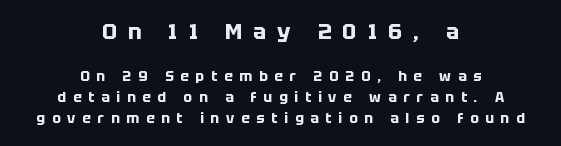
{"italic": "no", "bold": "yes", "underline": "no", "align": "center", "line_spacing": "normal", "line_spacing_ratio": 1.49, "letter_spacing": "wide", "letter_spacing_em": 0.49, "larger_block": "first", "size_ratio": 1.57, "glyph_px": 22}
